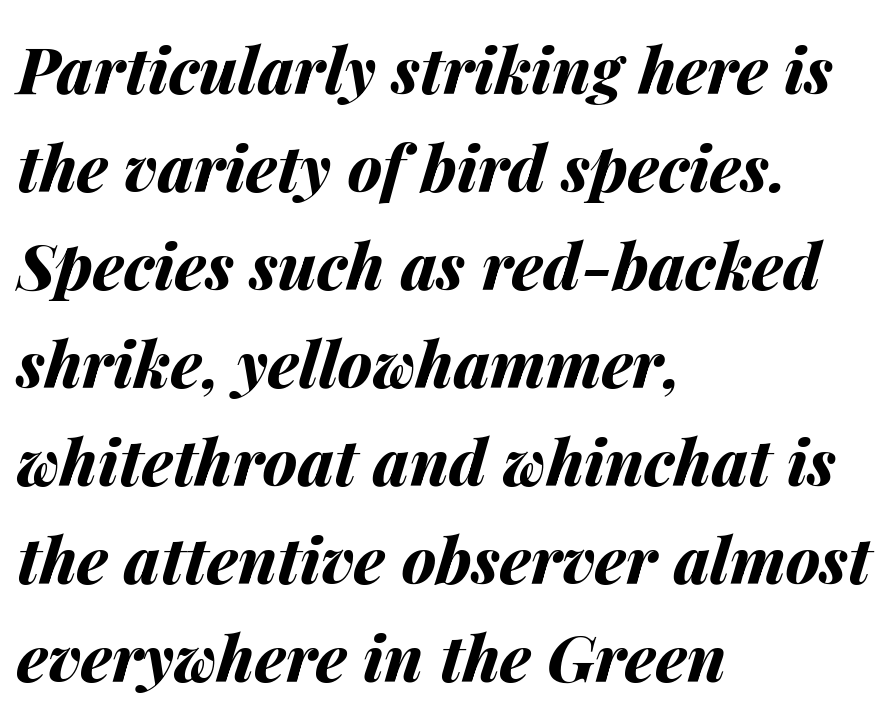
{"italic": "yes", "lean": "right", "slant_degrees": 14, "bold": "yes", "weight": "bold", "width": "normal", "stroke_contrast": "medium", "x_height": "medium", "monospaced": "no", "underline": "no", "align": "left", "line_spacing": "normal", "line_spacing_ratio": 1.53, "letter_spacing": "normal", "letter_spacing_em": 0.0, "glyph_px": 64}
